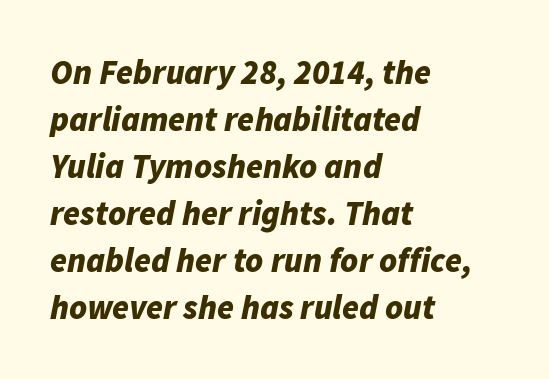
{"italic": "yes", "lean": "right", "slant_degrees": 11, "bold": "yes", "weight": "bold", "width": "normal", "stroke_contrast": "low", "x_height": "medium", "monospaced": "no", "underline": "no", "align": "left", "line_spacing": "normal", "line_spacing_ratio": 1.38, "letter_spacing": "normal", "letter_spacing_em": 0.0, "glyph_px": 34}
